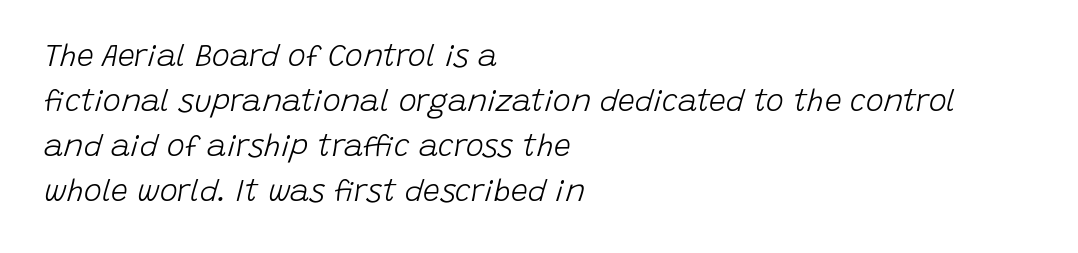
Horizontal bands of white between lines are of average thickness. The strokes carry an ordinary text weight at most. This is oblique type, the kind used for emphasis or titles. The zone under the glyphs is completely vacant.
